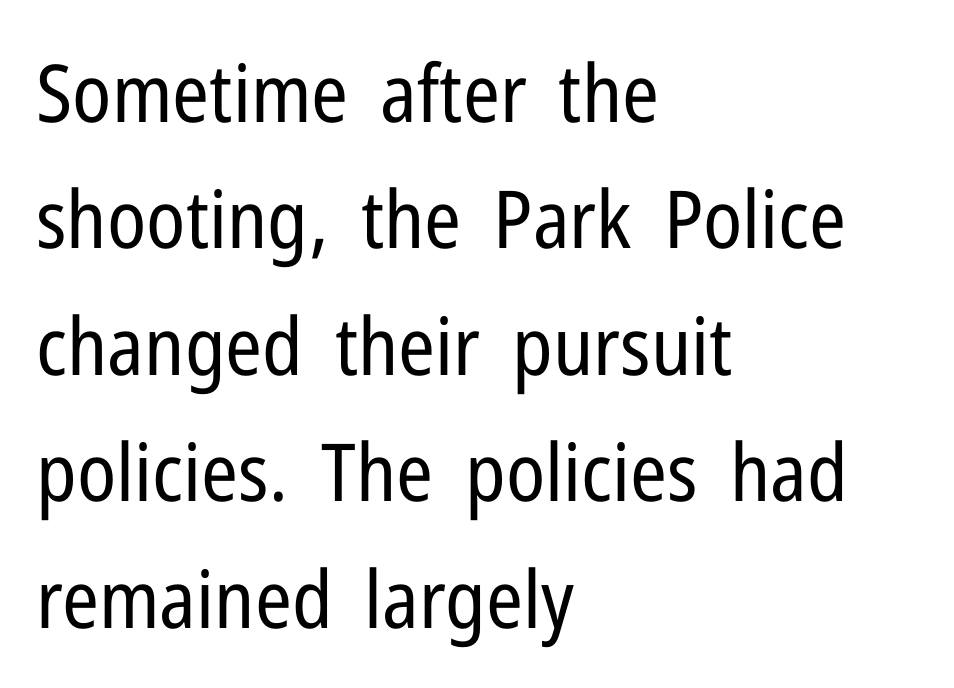
{"serif": "no", "italic": "no", "bold": "no", "weight": "regular", "width": "condensed", "stroke_contrast": "low", "x_height": "medium", "monospaced": "no", "underline": "no", "align": "left", "line_spacing": "normal", "line_spacing_ratio": 1.58, "letter_spacing": "normal", "letter_spacing_em": 0.0, "glyph_px": 80}
